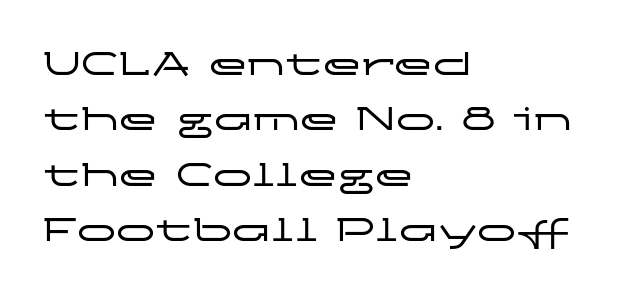
The image shows 39 px wide sans-serif type, upright; set left-aligned, normal line spacing (1.42x), normal letter spacing, not underlined; low stroke contrast and a medium x-height.
